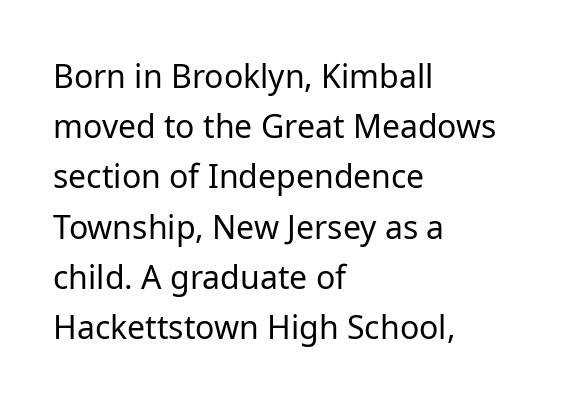
Q: Is the text bold? A: No.
Q: Is the text italic (slanted)? A: No, it is upright.
Q: Is the typeface a serif or a sans-serif typeface? A: Sans-serif.
Q: Is the text underlined? A: No.
Q: How is the paragraph aligned? A: Left-aligned.
Q: Is the spacing between letters normal or unusually wide? A: Normal.
Q: Is the spacing between lines tight, normal or loose? A: Normal.
Q: Width (condensed, normal, or wide)? A: Normal.
Q: Stroke contrast? A: Low.
Q: x-height? A: Medium.
Q: Monospaced? A: No.
